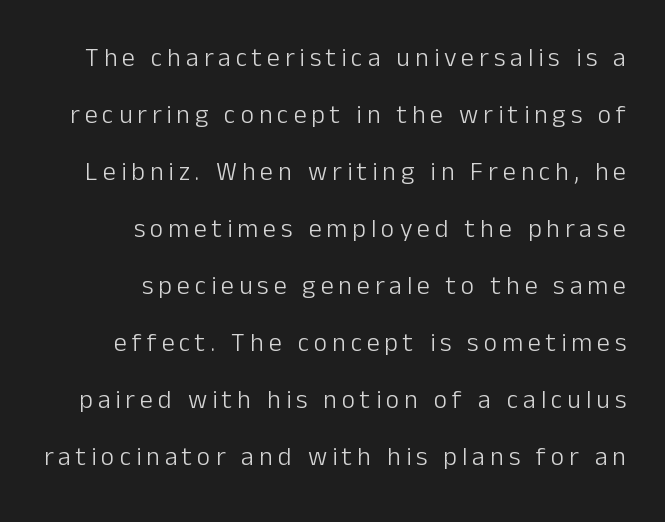
The weight tops out at a normal text grade. Layout note: lines flush right. A bare baseline throughout the passage. A typesetter would mark this as roman, not italic.
